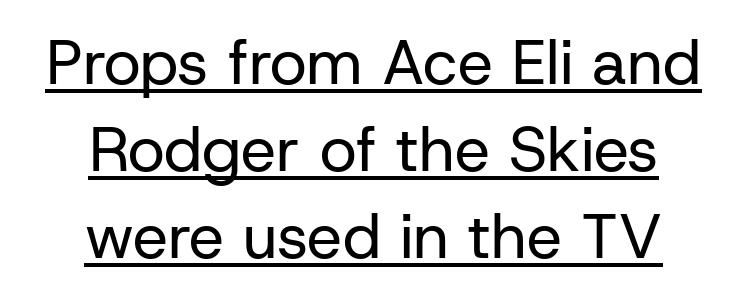
The image shows 63 px regular-weight sans-serif type, upright; set centered, normal line spacing (1.38x), normal letter spacing, underlined; low stroke contrast and a medium x-height.
